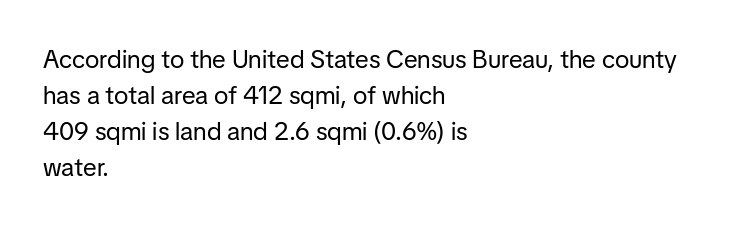
The image shows 25 px text type, upright; set left-aligned, normal line spacing (1.44x), normal letter spacing, not underlined.
